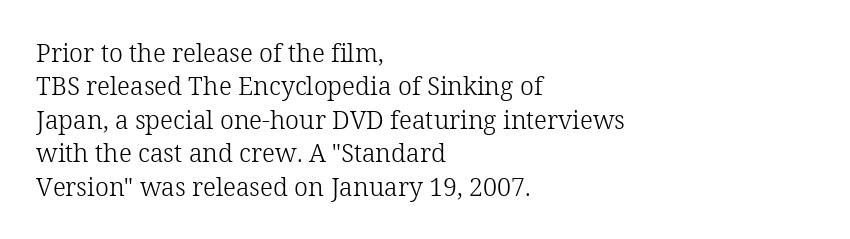
{"italic": "no", "bold": "no", "underline": "no", "align": "left", "line_spacing": "normal", "line_spacing_ratio": 1.34, "letter_spacing": "normal", "letter_spacing_em": 0.0, "glyph_px": 25}
